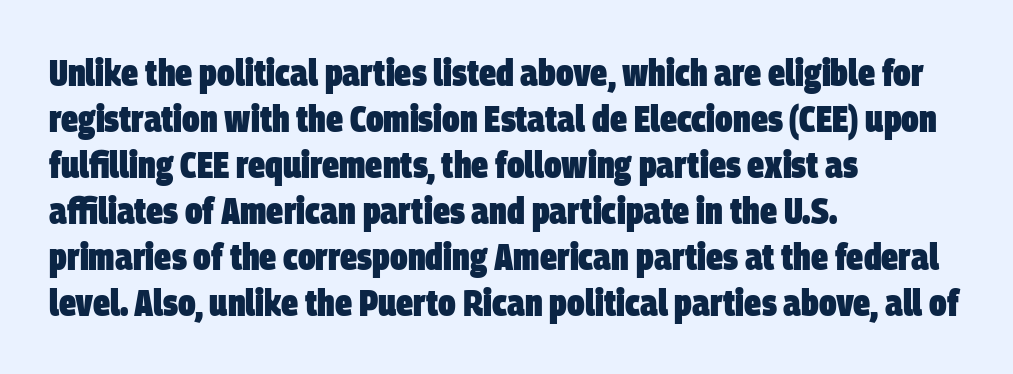
The image shows 38 px heavy, condensed sans-serif type; set left-aligned, line spacing 1.21x, normal letter spacing, not underlined; low stroke contrast and a large x-height.
